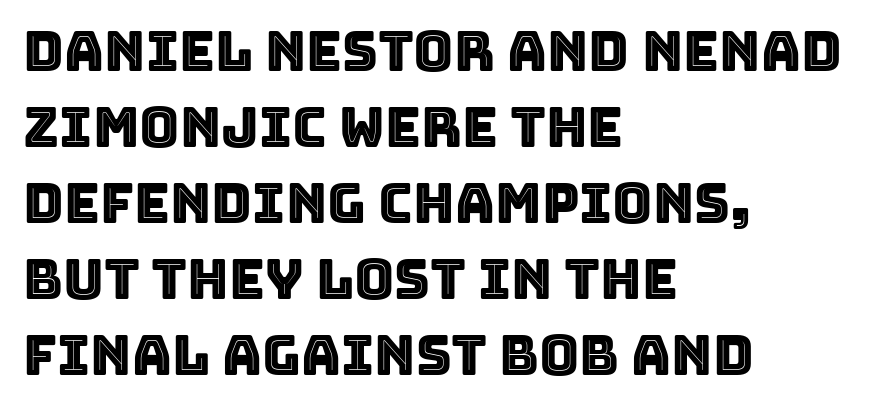
{"italic": "no", "width": "normal", "x_height": "large", "monospaced": "no", "underline": "no", "align": "left", "line_spacing": "normal", "line_spacing_ratio": 1.38, "letter_spacing": "normal", "letter_spacing_em": 0.0, "glyph_px": 55}
